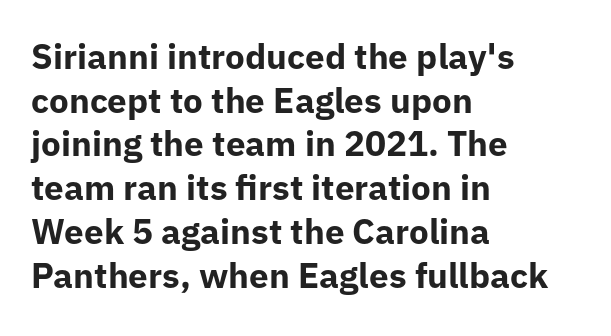
Q: Is the text bold? A: Yes.
Q: Is the text italic (slanted)? A: No, it is upright.
Q: Is the typeface a serif or a sans-serif typeface? A: Sans-serif.
Q: Is the text underlined? A: No.
Q: How is the paragraph aligned? A: Left-aligned.
Q: Is the spacing between letters normal or unusually wide? A: Normal.
Q: Is the spacing between lines tight, normal or loose? A: Normal.
Q: Width (condensed, normal, or wide)? A: Normal.
Q: Stroke contrast? A: Low.
Q: x-height? A: Medium.
Q: Monospaced? A: No.
